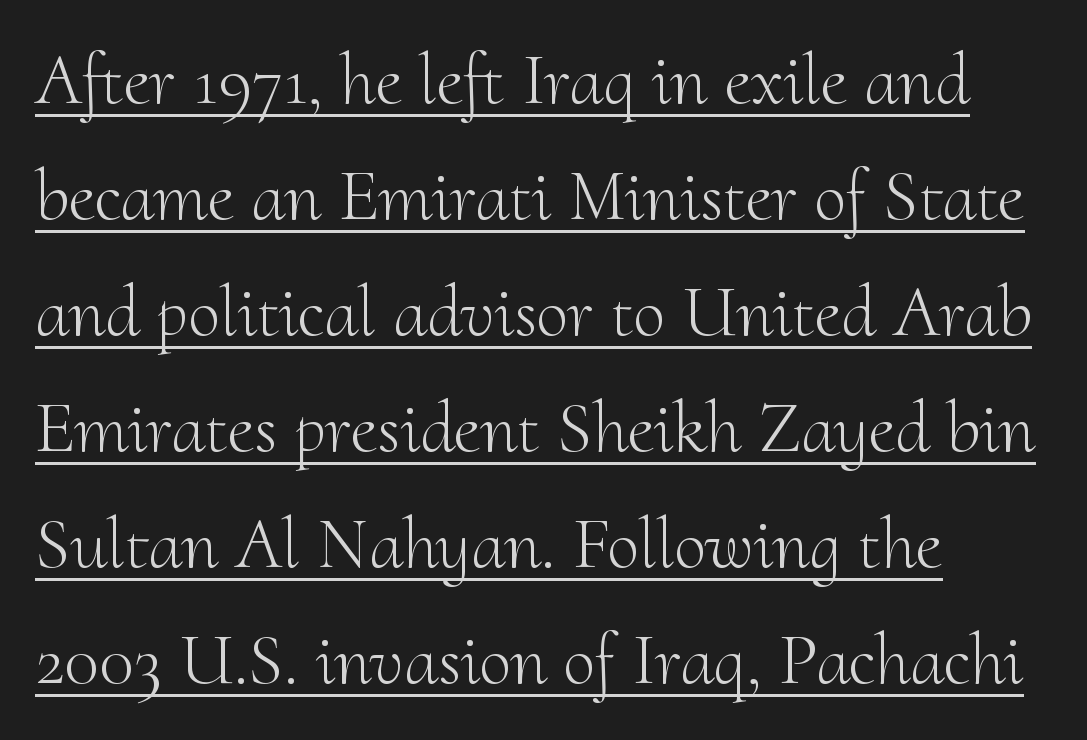
{"serif": "yes", "italic": "no", "bold": "no", "weight": "light", "width": "normal", "stroke_contrast": "medium", "x_height": "small", "monospaced": "no", "underline": "yes", "align": "left", "line_spacing": "normal", "line_spacing_ratio": 1.59, "letter_spacing": "normal", "letter_spacing_em": 0.0, "glyph_px": 73}
